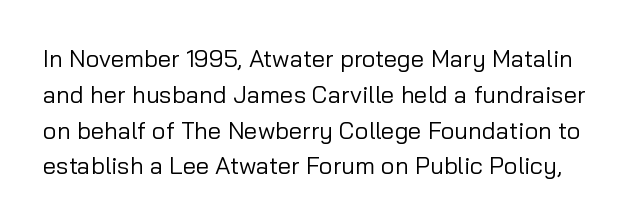
Q: Is the text bold? A: No.
Q: Is the text italic (slanted)? A: No, it is upright.
Q: Is the text underlined? A: No.
Q: Is the spacing between letters normal or unusually wide? A: Normal.
Q: Is the spacing between lines tight, normal or loose? A: Normal.
